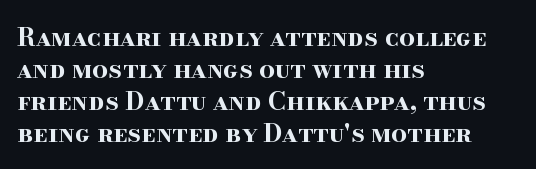
{"italic": "no", "bold": "yes", "underline": "no", "align": "left", "line_spacing": "normal", "line_spacing_ratio": 1.28, "letter_spacing": "normal", "letter_spacing_em": 0.0, "glyph_px": 25}
